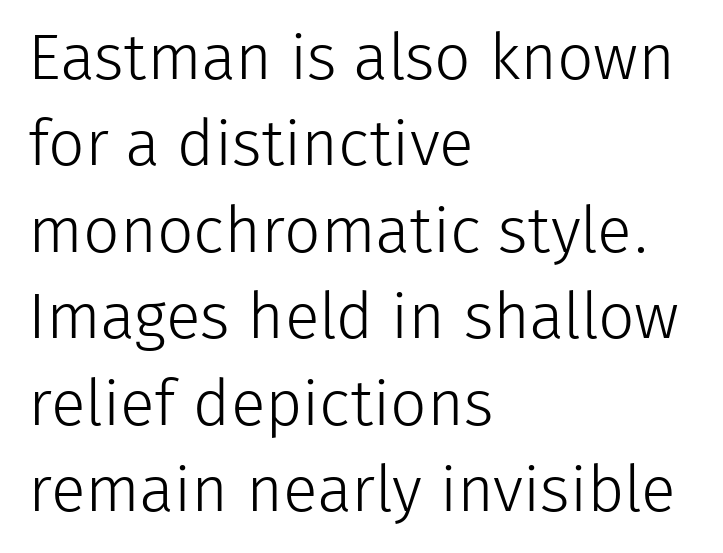
{"serif": "no", "italic": "no", "bold": "no", "weight": "light", "width": "normal", "stroke_contrast": "low", "x_height": "medium", "monospaced": "no", "underline": "no", "align": "left", "line_spacing": "normal", "line_spacing_ratio": 1.35, "letter_spacing": "normal", "letter_spacing_em": 0.0, "glyph_px": 64}
